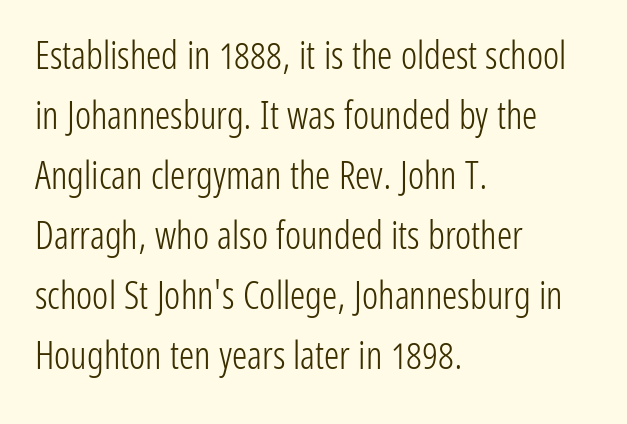
The lines in this sample share a left origin and differ only in where they stop. Compared with typical paragraphs, the rows here are spaced about the same. The rendering uses natural spacing where letterforms have individual widths. Is this a sans? Yes — the strokes have no serifs. Tracking value appears to be zero — textbook default spacing.
